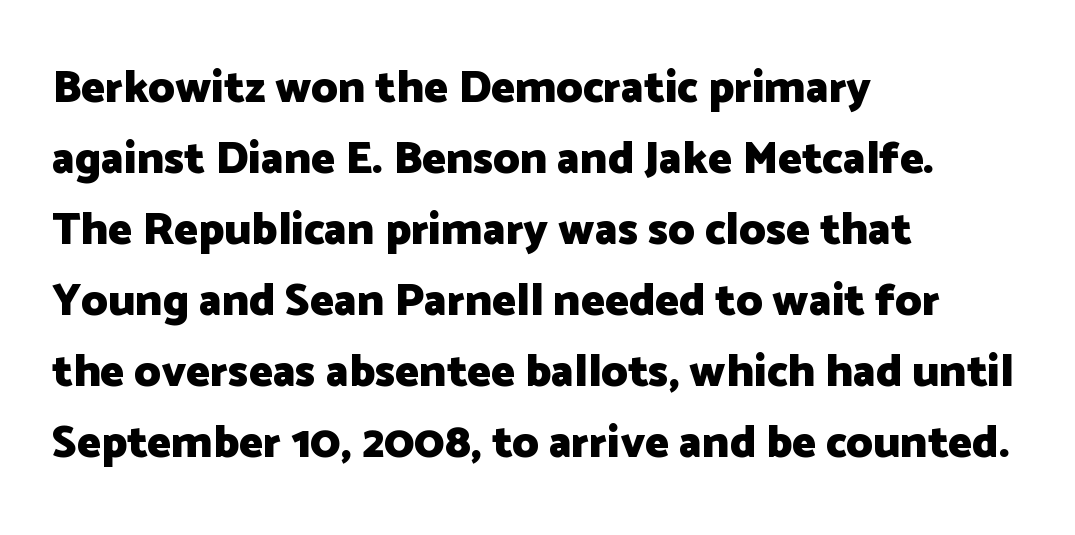
The image shows 45 px heavy sans-serif type, upright; set left-aligned, normal line spacing (1.58x), normal letter spacing, not underlined; low stroke contrast and a medium x-height.
